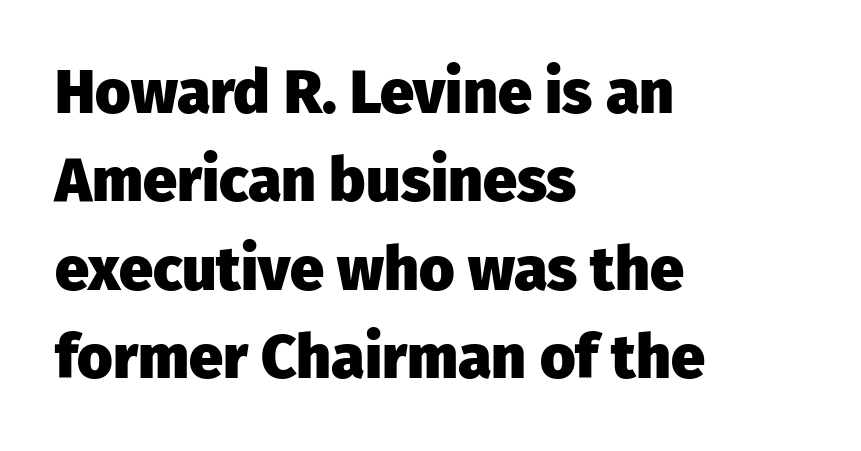
The image shows 61 px heavy sans-serif type, upright; set left-aligned, normal line spacing (1.45x), normal letter spacing, not underlined; low stroke contrast and a medium x-height.
